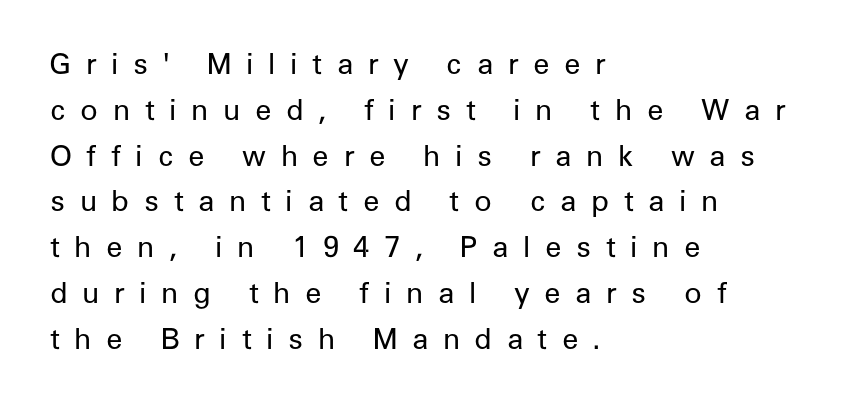
Serifs: no, the terminals of the letterforms are clean. Style check: upright. Whoever set this chose a conventional vertical rhythm. The foot of each line stays bare and open. If you drew a ruler down the left edge, every line would touch it. Caption: face not bold, strokes unweighted.
